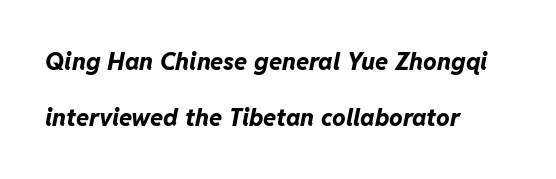
Caption: standard tracking, unaltered. The leading is generous, giving the passage an open texture. Quick note: underline off. It's the slanting kind of type.
